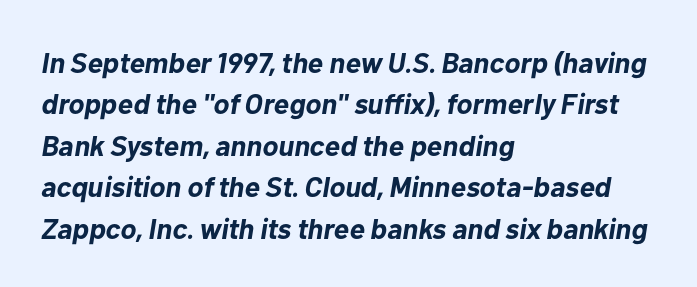
{"italic": "yes", "lean": "right", "slant_degrees": 10, "bold": "yes", "weight": "bold", "width": "normal", "stroke_contrast": "low", "x_height": "medium", "monospaced": "no", "underline": "no", "align": "left", "line_spacing": "normal", "line_spacing_ratio": 1.43, "letter_spacing": "normal", "letter_spacing_em": 0.0, "glyph_px": 29}
